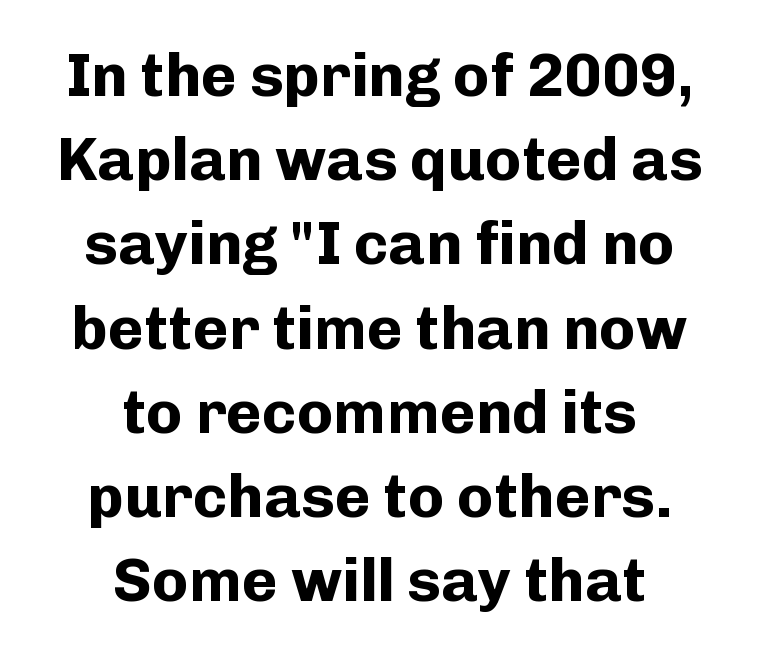
The image shows 61 px bold sans-serif type, upright; set centered, normal line spacing (1.38x), normal letter spacing, not underlined; low stroke contrast and a medium x-height.
